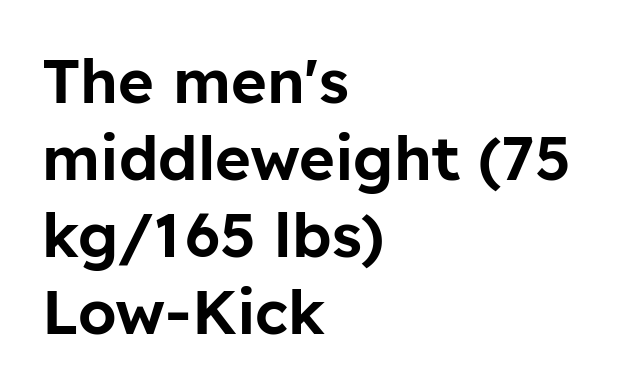
The passage shown is not underscored anywhere. Left-aligned paragraph, ragged on the right. Vertical strokes here are truly vertical. The font family rendered here belongs to the sans-serif group. Between one letter and the next there's only the usual sliver of space. Regarding leading, the lines here are spaced in the standard way.
